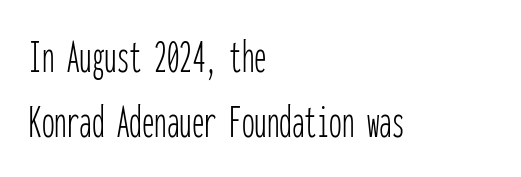
The image shows 50 px thin, condensed sans-serif type, upright, monospaced; set left-aligned, normal line spacing (1.31x), normal letter spacing, not underlined; low stroke contrast and a medium x-height.
